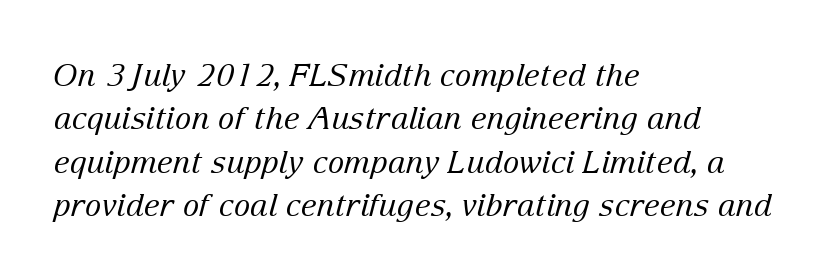
Vertically, the passage feels balanced, rows spaced as you'd expect. The space beneath each line is pristine and unruled. Is the block centered? No — it sits flush against the left margin. Font category for this specimen: serif.
